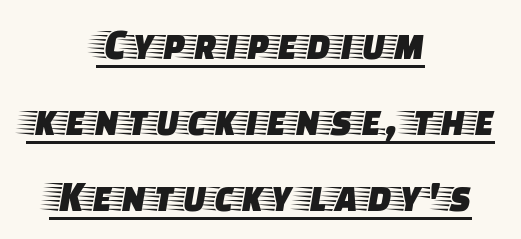
Each letter keeps its own natural width here, so spacing adapts to shape. If you folded the block vertically in half, each line would mirror itself in length. Underlining? Definitely there.
